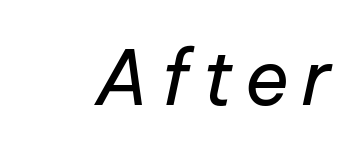
The image shows 75 px regular-weight type, italic (leaning right); set not underlined; low stroke contrast and a medium x-height.
